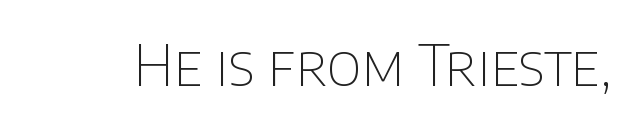
The image shows 57 px thin sans-serif type, upright; set normal letter spacing, not underlined; low stroke contrast and a large x-height.
